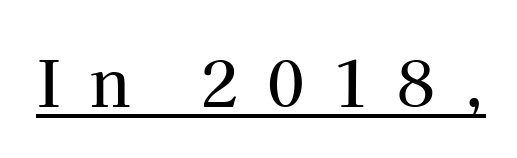
The words here are underlined. The letters are spread apart with noticeably loose tracking. The letters stand upright; this is a roman face. These lines are rendered in a variable-pitch font. You can tell from the footed stems that serif type was used.
